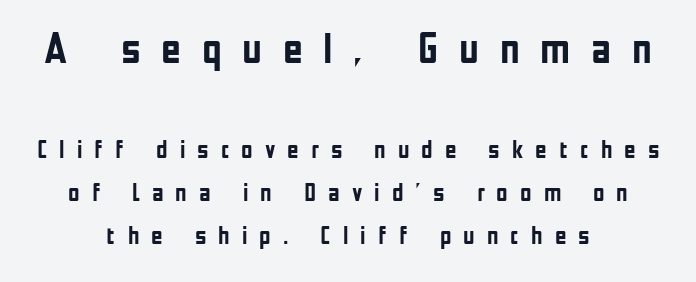
Q: Is the text bold? A: Yes.
Q: Is the text italic (slanted)? A: No, it is upright.
Q: Is the typeface a serif or a sans-serif typeface? A: Sans-serif.
Q: Is the text underlined? A: No.
Q: How is the paragraph aligned? A: Centered.
Q: Is the spacing between letters normal or unusually wide? A: Unusually wide.
Q: Which block of text is set in a larger size, the first (top) or the second (bottom)? A: The first (top) one.
Q: Width (condensed, normal, or wide)? A: Condensed.
Q: Stroke contrast? A: Low.
Q: x-height? A: Medium.
Q: Monospaced? A: No.
